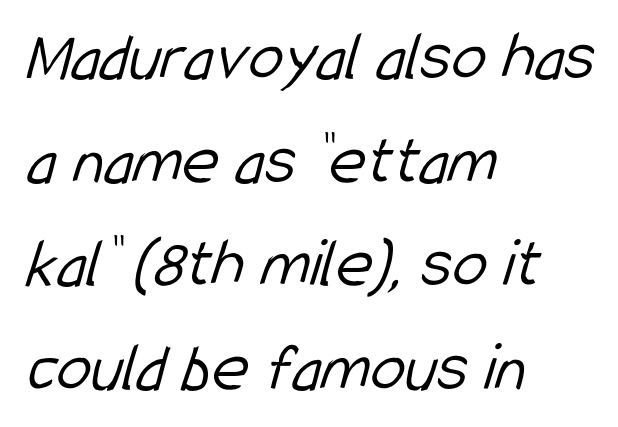
If you measured baseline to baseline, you'd find a middling distance. Type without underlining. Weight class: somewhere from thin through regular. The passage is arranged the way most books set body copy — flush left.
